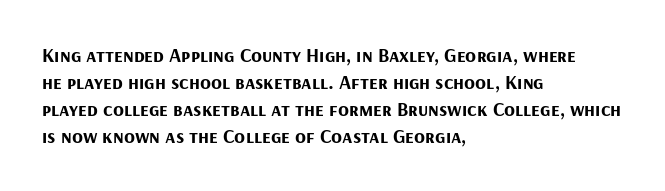
The image shows 20 px bold type, upright; set left-aligned, normal line spacing (1.35x), normal letter spacing, not underlined.
